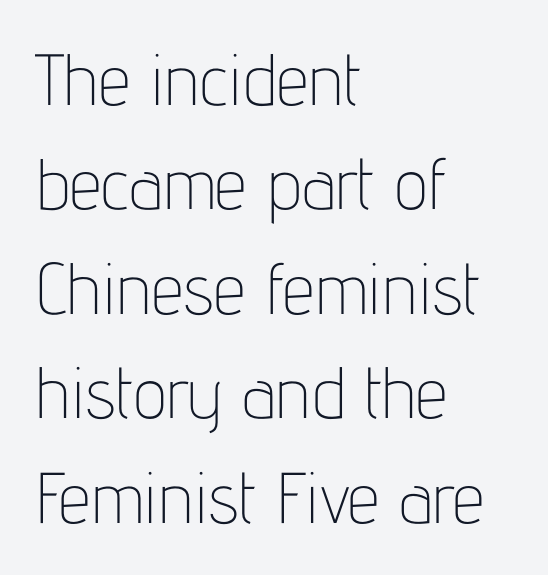
{"serif": "no", "italic": "no", "bold": "no", "weight": "thin", "width": "condensed", "stroke_contrast": "low", "x_height": "medium", "monospaced": "no", "underline": "no", "align": "left", "line_spacing": "normal", "line_spacing_ratio": 1.45, "letter_spacing": "normal", "letter_spacing_em": 0.0, "glyph_px": 72}
